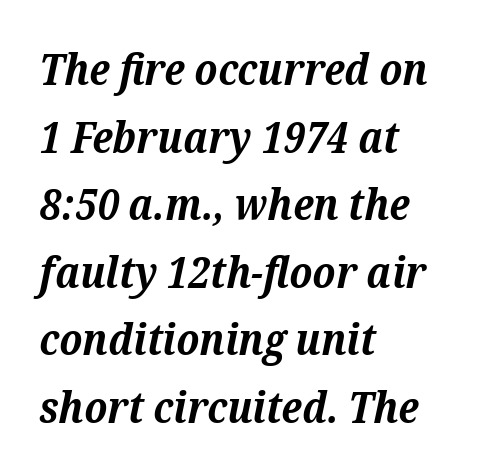
The block of text has a typical density, with ordinary space between rows. Words float on clear page, feet unadorned. There's an unmistakable incline to the writing here. Left-aligned paragraph, ragged on the right. Set as a true bold cut, around the 700 mark.
